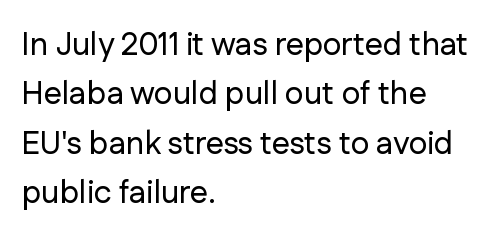
Q: Is the text italic (slanted)? A: No, it is upright.
Q: Is the typeface a serif or a sans-serif typeface? A: Sans-serif.
Q: Is the text underlined? A: No.
Q: How is the paragraph aligned? A: Left-aligned.
Q: Is the spacing between letters normal or unusually wide? A: Normal.
Q: Is the spacing between lines tight, normal or loose? A: Normal.
Q: Width (condensed, normal, or wide)? A: Normal.
Q: Stroke contrast? A: Low.
Q: x-height? A: Medium.
Q: Monospaced? A: No.
